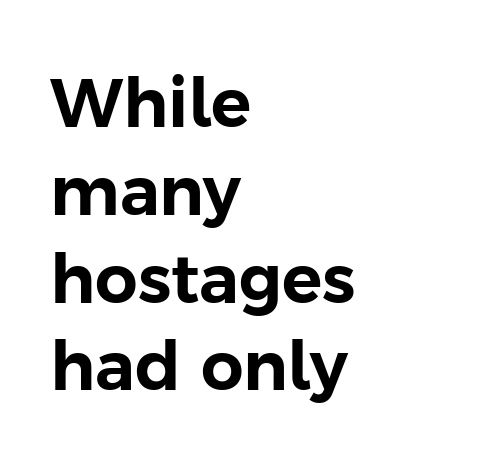
The image shows 67 px sans-serif type, upright; set left-aligned, normal line spacing (1.31x), normal letter spacing, not underlined; low stroke contrast and a medium x-height.
